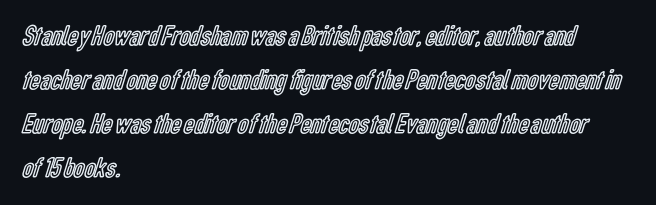
The image shows 29 px condensed type; set left-aligned, normal line spacing (1.52x), normal letter spacing, not underlined; a medium x-height.
